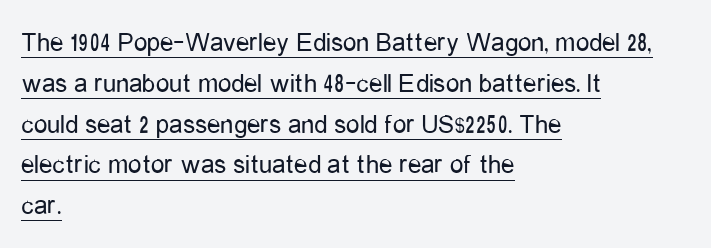
{"italic": "no", "bold": "no", "underline": "yes", "align": "left", "line_spacing": "normal", "line_spacing_ratio": 1.51, "letter_spacing": "normal", "letter_spacing_em": 0.0, "glyph_px": 27}
